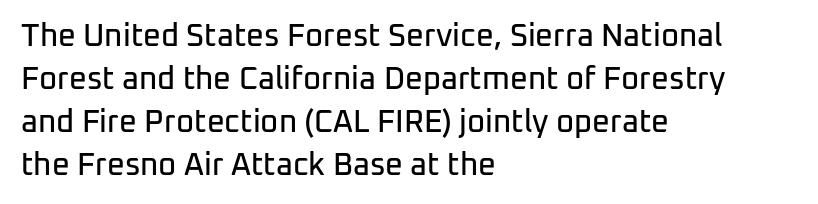
Q: Is the text italic (slanted)? A: No, it is upright.
Q: Is the typeface a serif or a sans-serif typeface? A: Sans-serif.
Q: Is the text underlined? A: No.
Q: How is the paragraph aligned? A: Left-aligned.
Q: Is the spacing between letters normal or unusually wide? A: Normal.
Q: Is the spacing between lines tight, normal or loose? A: Normal.
Q: Width (condensed, normal, or wide)? A: Normal.
Q: Stroke contrast? A: Low.
Q: x-height? A: Medium.
Q: Monospaced? A: No.
